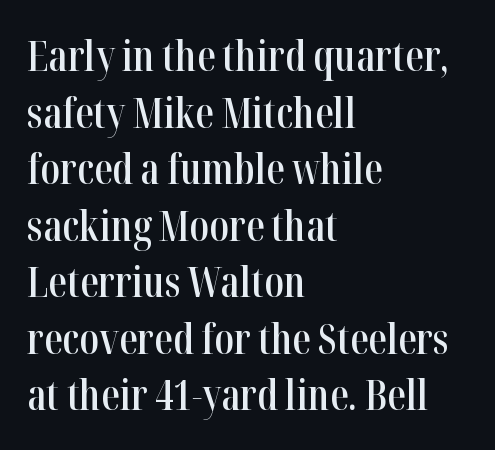
Q: Is the text bold? A: Semi-bold.
Q: Is the text italic (slanted)? A: No, it is upright.
Q: Is the typeface a serif or a sans-serif typeface? A: Serif.
Q: Is the text underlined? A: No.
Q: How is the paragraph aligned? A: Left-aligned.
Q: Is the spacing between letters normal or unusually wide? A: Normal.
Q: Is the spacing between lines tight, normal or loose? A: Normal.
Q: Width (condensed, normal, or wide)? A: Condensed.
Q: Stroke contrast? A: High.
Q: x-height? A: Medium.
Q: Monospaced? A: No.
